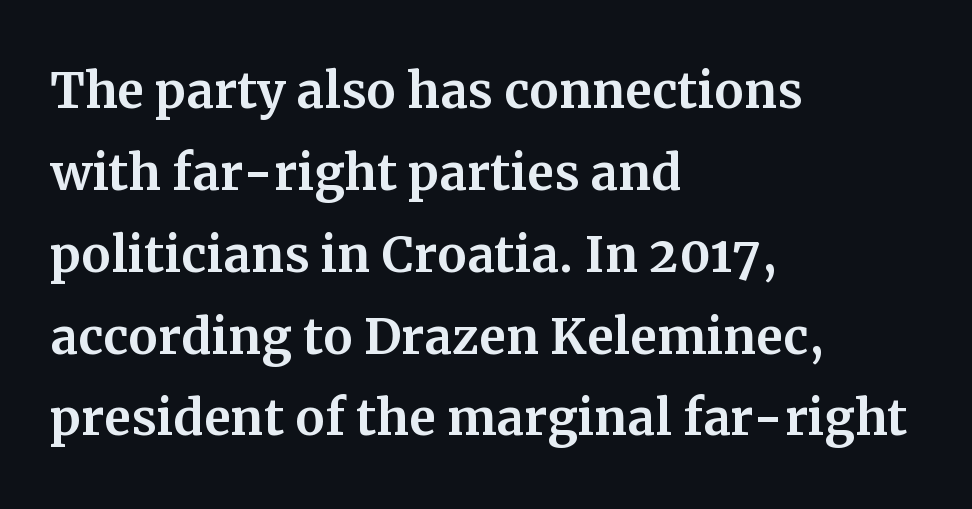
Looks like regular typesetting: each glyph gets only the width it needs. The passage shown is not underscored anywhere. Visually the block forms a straight wall on the left and a jagged coastline on the right. Each letter's strokes conclude with small projecting serifs. A roman cut, with each character standing at attention. Honestly, the letter spacing is just normal — you wouldn't notice it.
